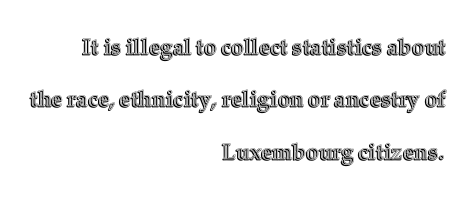
The image shows 22 px text type, upright; set right-aligned, loose line spacing (2.38x), normal letter spacing, not underlined.
